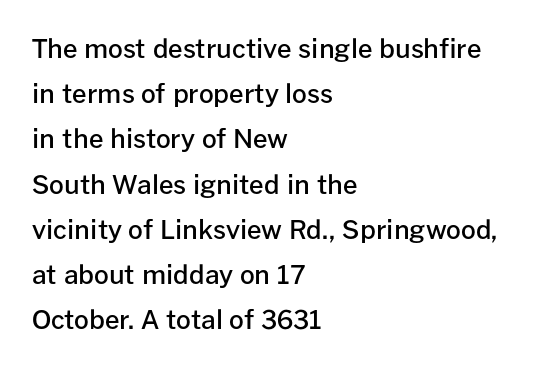
Check the space under the baseline: it is left empty. I'd describe the lettering as semibold — firm but not a full bold. The typesetter chose a ragged-right arrangement here. Style check: upright. A typesetter would call this zero additional tracking.
